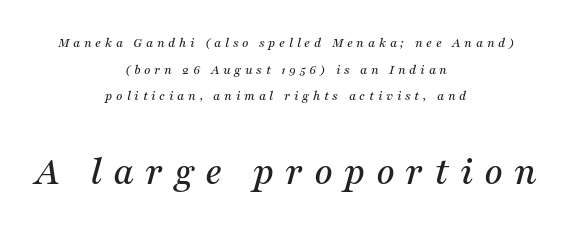
{"serif": "yes", "italic": "yes", "lean": "right", "slant_degrees": 16, "width": "normal", "stroke_contrast": "medium", "x_height": "medium", "monospaced": "no", "underline": "no", "align": "center", "line_spacing": "loose", "line_spacing_ratio": 1.9, "letter_spacing": "wide", "letter_spacing_em": 0.26, "larger_block": "second", "size_ratio": 2.93, "glyph_px": 41}
